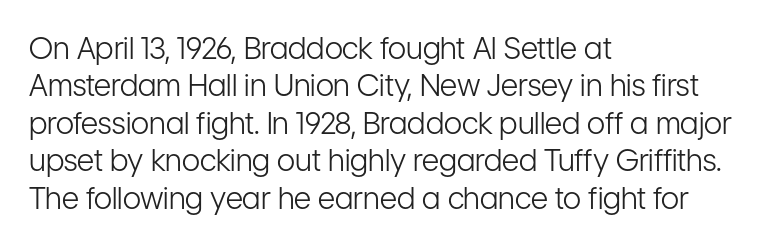
Q: Is the text bold? A: No.
Q: Is the text italic (slanted)? A: No, it is upright.
Q: Is the typeface a serif or a sans-serif typeface? A: Sans-serif.
Q: Is the text underlined? A: No.
Q: How is the paragraph aligned? A: Left-aligned.
Q: Is the spacing between letters normal or unusually wide? A: Normal.
Q: Is the spacing between lines tight, normal or loose? A: Normal.
Q: Width (condensed, normal, or wide)? A: Condensed.
Q: Stroke contrast? A: Low.
Q: x-height? A: Medium.
Q: Monospaced? A: No.
